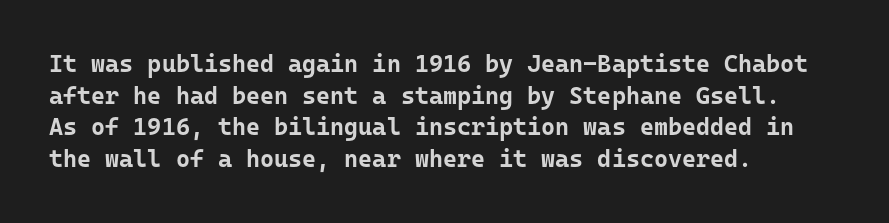
{"italic": "no", "bold": "yes", "underline": "no", "align": "left", "line_spacing": "normal", "line_spacing_ratio": 1.32, "letter_spacing": "normal", "letter_spacing_em": 0.0, "glyph_px": 24}
